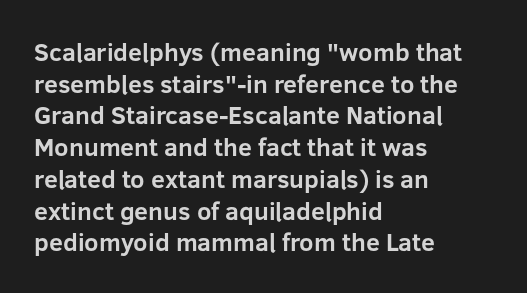
{"italic": "no", "bold": "yes", "underline": "no", "align": "left", "line_spacing": "normal", "line_spacing_ratio": 1.27, "letter_spacing": "normal", "letter_spacing_em": 0.0, "glyph_px": 25}
